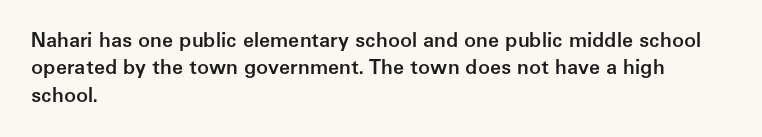
The specimen reads as upright at a glance. Each new line begins a customary step beneath the previous one. Has an underline been added? It has not. Its strokes are somewhat broadened, the hallmark of semibold type.
